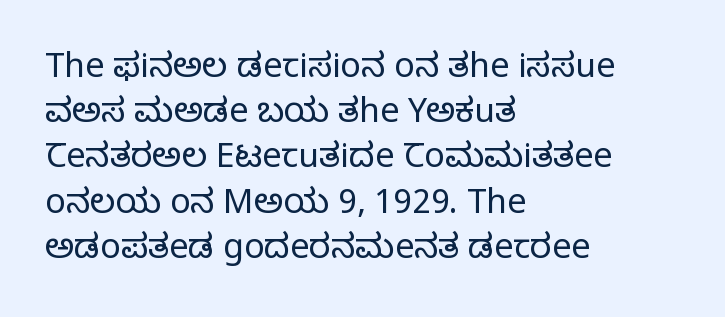
The image shows 34 px regular-weight serif type, upright; set left-aligned, normal line spacing (1.33x), normal letter spacing, not underlined; low stroke contrast and a large x-height.
